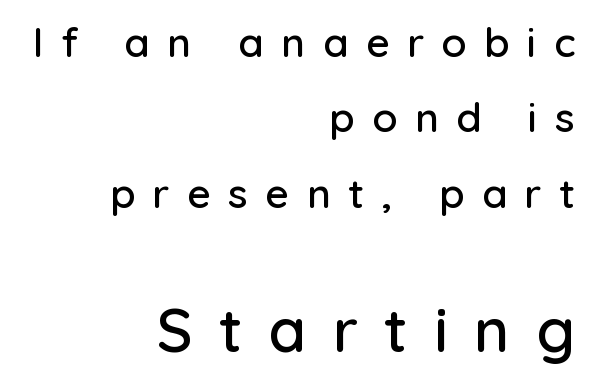
The image shows 61 px sans-serif type, upright; set right-aligned, line spacing 1.84x, unusually wide letter spacing (+0.43 em), not underlined; the second (bottom) block is 1.49x larger; low stroke contrast and a medium x-height.
